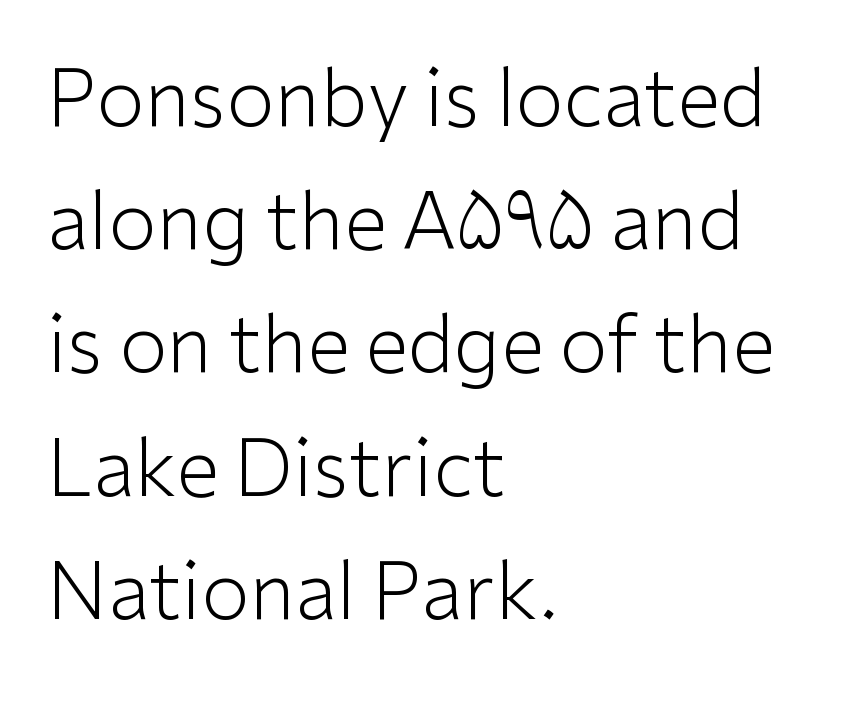
The image shows 78 px light sans-serif type, upright; set left-aligned, normal line spacing (1.58x), normal letter spacing, not underlined; low stroke contrast and a medium x-height.
